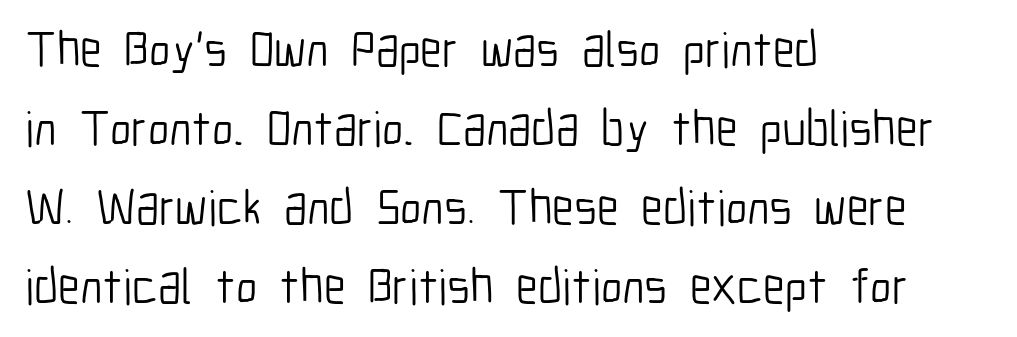
Q: Is the text bold? A: No.
Q: Is the text italic (slanted)? A: No, it is upright.
Q: Is the typeface a serif or a sans-serif typeface? A: Sans-serif.
Q: Is the text underlined? A: No.
Q: How is the paragraph aligned? A: Left-aligned.
Q: Is the spacing between letters normal or unusually wide? A: Normal.
Q: Is the spacing between lines tight, normal or loose? A: Normal.
Q: Width (condensed, normal, or wide)? A: Condensed.
Q: Stroke contrast? A: Low.
Q: x-height? A: Medium.
Q: Monospaced? A: No.
